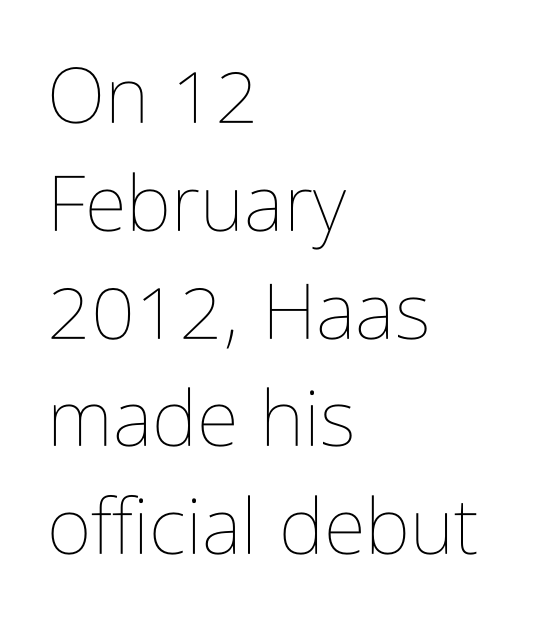
{"italic": "no", "bold": "no", "weight": "thin", "width": "condensed", "stroke_contrast": "low", "x_height": "medium", "monospaced": "no", "underline": "no", "align": "left", "line_spacing": "normal", "line_spacing_ratio": 1.4, "letter_spacing": "normal", "letter_spacing_em": 0.0, "glyph_px": 77}
